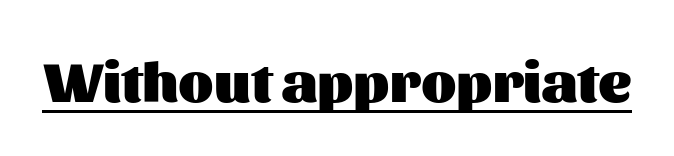
Tracking value appears to be zero — textbook default spacing. Varying glyph widths throughout — classic text-font behaviour. The words here are underlined. Strokes here are thick enough to call this a true bold.
